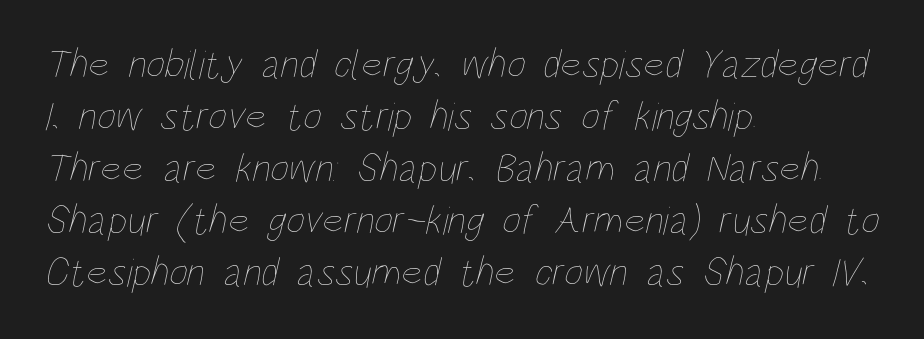
The image shows 41 px thin, condensed type; set left-aligned, normal line spacing (1.27x), normal letter spacing, not underlined; low stroke contrast and a large x-height.
